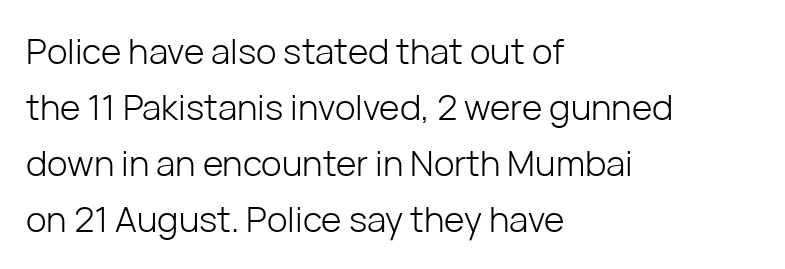
The image shows 35 px light sans-serif type, upright; set left-aligned, normal line spacing (1.6x), normal letter spacing, not underlined; low stroke contrast and a medium x-height.
